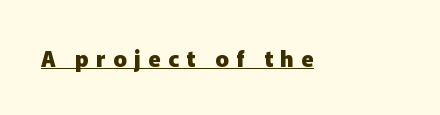
The image shows 22 px bold type, upright; set unusually wide letter spacing (+0.34 em), underlined.
